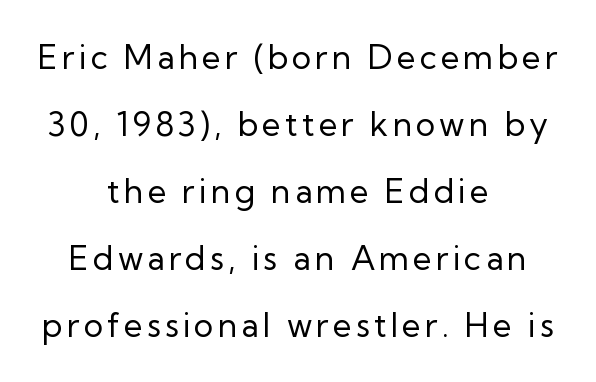
{"serif": "no", "italic": "no", "bold": "no", "weight": "regular", "width": "normal", "stroke_contrast": "low", "x_height": "medium", "monospaced": "no", "underline": "no", "align": "center", "line_spacing": "loose", "line_spacing_ratio": 2.03, "glyph_px": 33}
